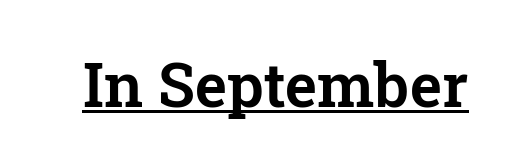
{"serif": "yes", "italic": "no", "width": "normal", "stroke_contrast": "low", "x_height": "medium", "monospaced": "no", "underline": "yes", "letter_spacing": "normal", "letter_spacing_em": 0.0, "glyph_px": 61}
